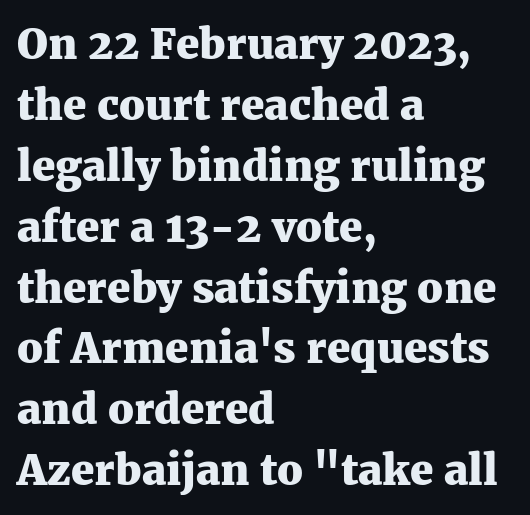
The image shows 42 px heavy serif type, upright; set left-aligned, normal line spacing (1.45x), normal letter spacing, not underlined; medium stroke contrast and a medium x-height.
